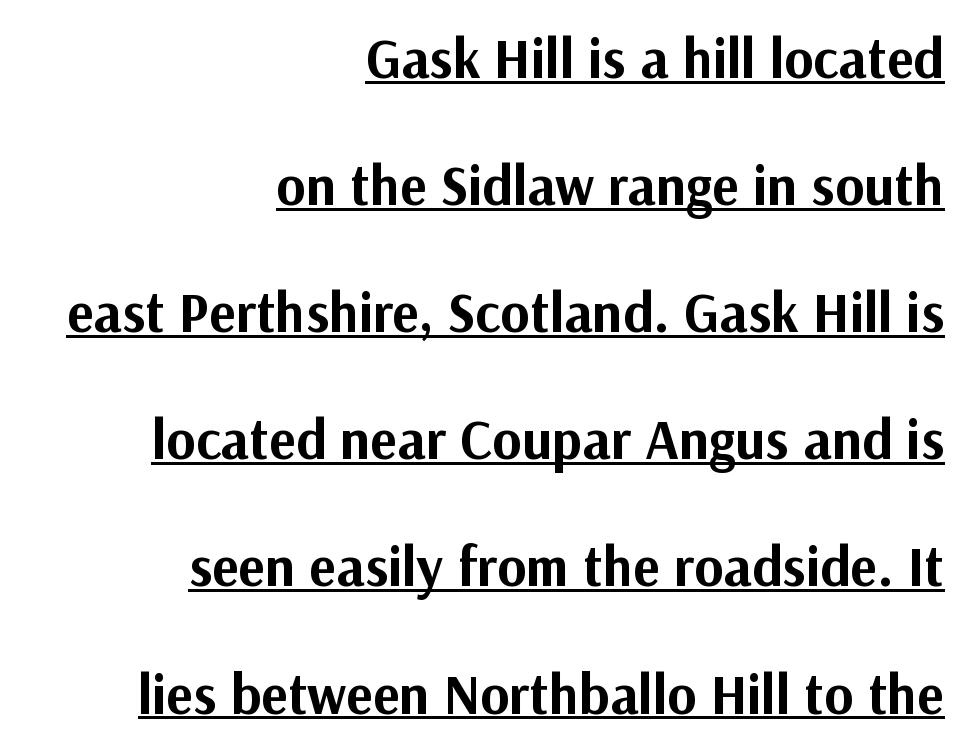
The image shows 56 px bold sans-serif type, upright; set right-aligned, loose line spacing (2.27x), normal letter spacing, underlined; medium stroke contrast and a medium x-height.
